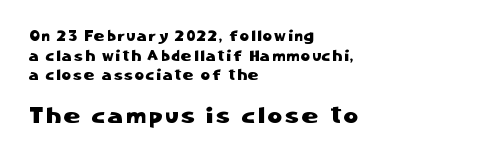
Q: Is the text italic (slanted)? A: No, it is upright.
Q: Is the text underlined? A: No.
Q: How is the paragraph aligned? A: Left-aligned.
Q: Is the spacing between lines tight, normal or loose? A: Normal.
Q: Which block of text is set in a larger size, the first (top) or the second (bottom)? A: The second (bottom) one.
